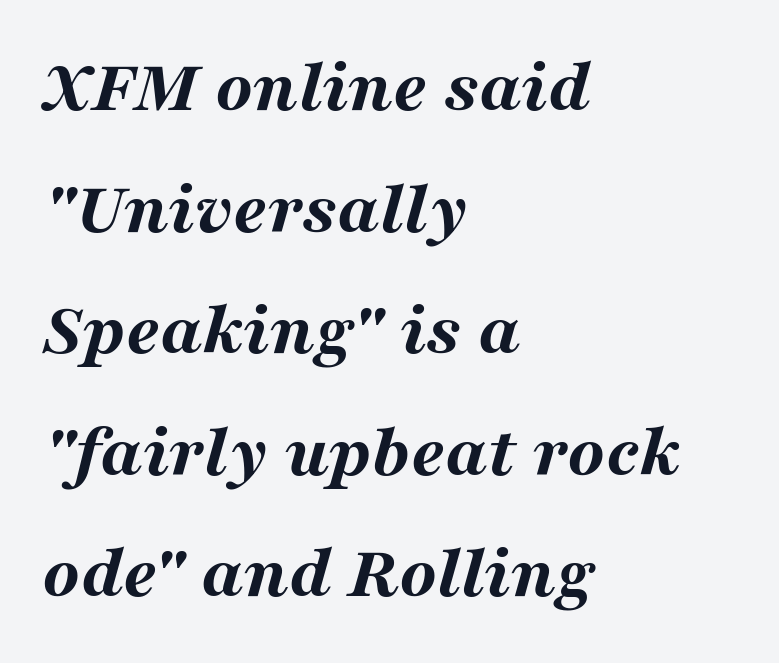
These lines are set flush left with a ragged right edge. This rendering leaves character spacing at its baseline value. Is there much room between lines? A standard amount, neither cramped nor airy. You'd pick this weight for a headline — it's a proper bold.
